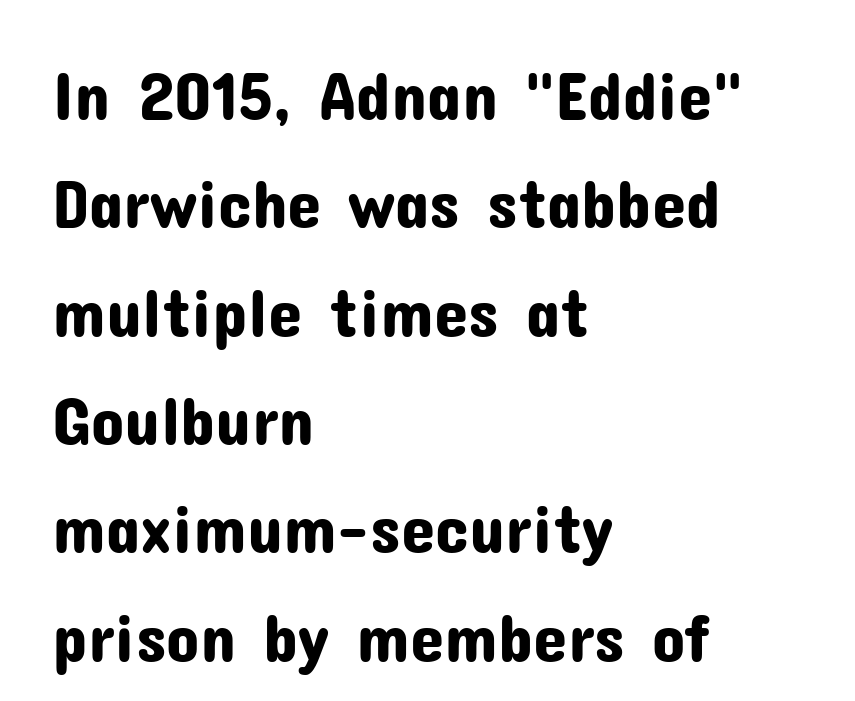
The image shows 69 px sans-serif type, upright; set left-aligned, normal line spacing (1.57x), normal letter spacing, not underlined; low stroke contrast and a medium x-height.
